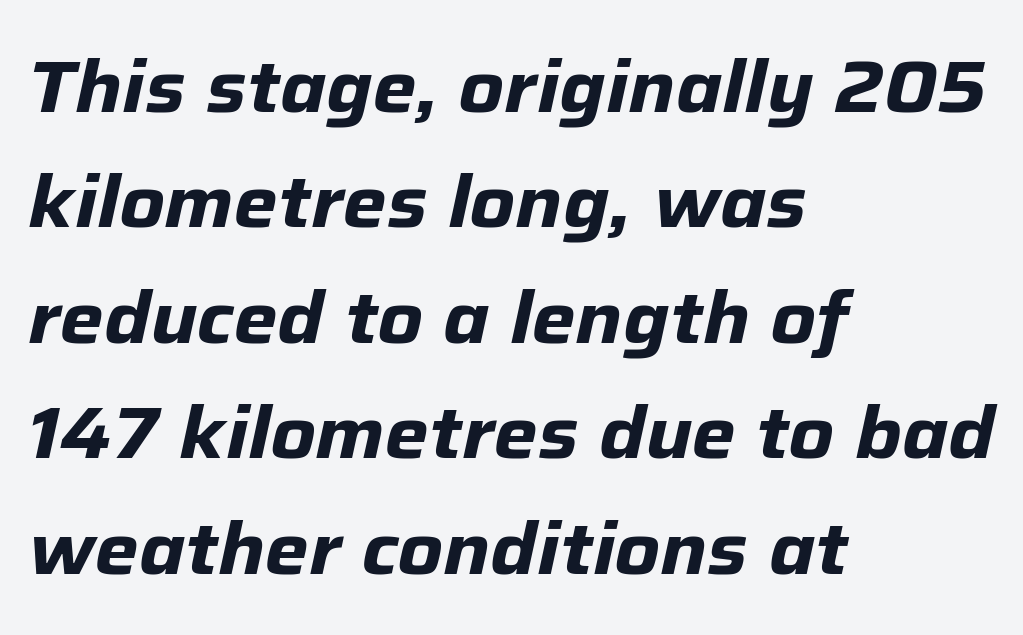
Q: Is the text bold? A: Yes.
Q: Is the text italic (slanted)? A: Yes, it leans right by about 12 degrees.
Q: Is the text underlined? A: No.
Q: How is the paragraph aligned? A: Left-aligned.
Q: Is the spacing between letters normal or unusually wide? A: Normal.
Q: Is the spacing between lines tight, normal or loose? A: Normal.
Q: Width (condensed, normal, or wide)? A: Normal.
Q: Stroke contrast? A: Low.
Q: x-height? A: Medium.
Q: Monospaced? A: No.
